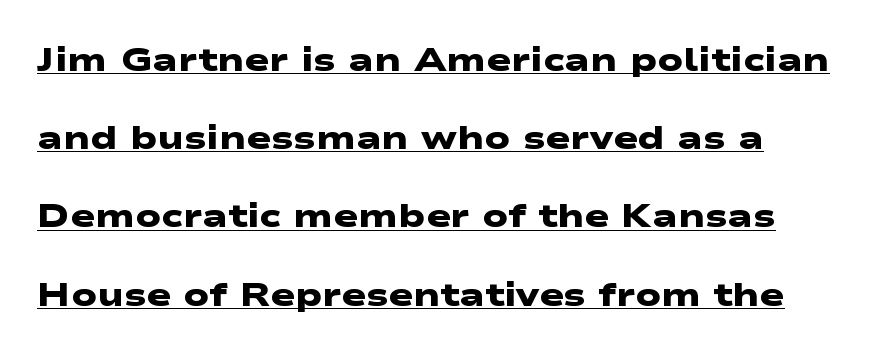
Underline: present. Letterform terminals end flat and unadorned throughout the passage. The face used here is proportionally spaced, like ordinary book or web type. The passage shown has conventional tracking throughout.
